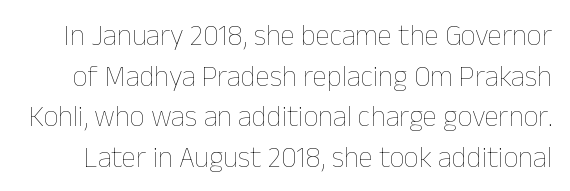
Stem width sits at or under what a default text font uses. Just letters on the line, the space beneath them empty. The axis of the letterforms is exactly vertical. Interline gaps are of average width in this sample. Here the designer chose a conventional face with non-uniform glyph widths.
